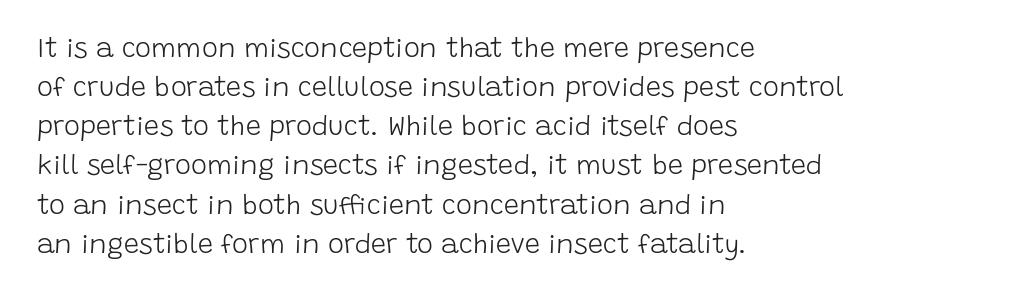
Q: Is the text bold? A: No.
Q: Is the text italic (slanted)? A: No, it is upright.
Q: Is the text underlined? A: No.
Q: How is the paragraph aligned? A: Left-aligned.
Q: Is the spacing between letters normal or unusually wide? A: Normal.
Q: Is the spacing between lines tight, normal or loose? A: Normal.
